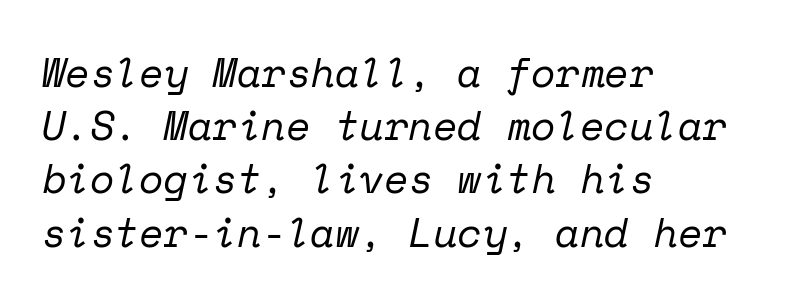
{"serif": "yes", "italic": "yes", "lean": "right", "slant_degrees": 12, "bold": "no", "weight": "regular", "width": "normal", "stroke_contrast": "low", "x_height": "medium", "monospaced": "yes", "underline": "no", "align": "left", "line_spacing": "normal", "line_spacing_ratio": 1.33, "letter_spacing": "normal", "letter_spacing_em": 0.0, "glyph_px": 40}
